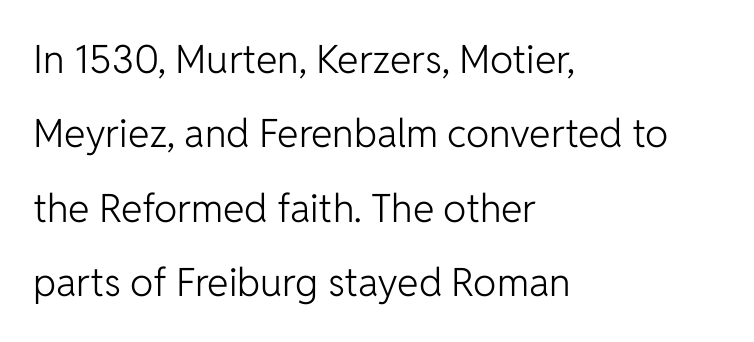
The image shows 39 px light sans-serif type, upright; set left-aligned, loose line spacing (1.91x), normal letter spacing, not underlined; low stroke contrast and a medium x-height.
